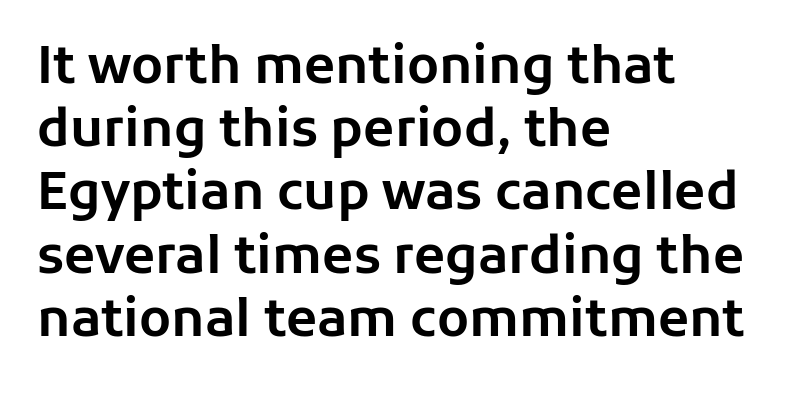
Q: Is the text italic (slanted)? A: No, it is upright.
Q: Is the typeface a serif or a sans-serif typeface? A: Sans-serif.
Q: Is the text underlined? A: No.
Q: How is the paragraph aligned? A: Left-aligned.
Q: Is the spacing between letters normal or unusually wide? A: Normal.
Q: Width (condensed, normal, or wide)? A: Normal.
Q: Stroke contrast? A: Low.
Q: x-height? A: Medium.
Q: Monospaced? A: No.
